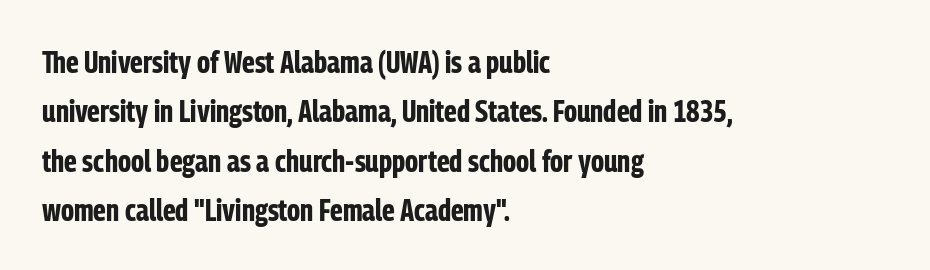
The image shows 31 px bold, condensed sans-serif type, upright; set left-aligned, normal line spacing (1.59x), normal letter spacing, not underlined; low stroke contrast and a medium x-height.
